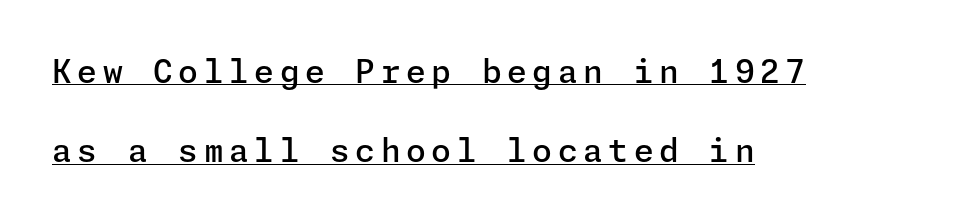
Q: Is the text bold? A: Semi-bold.
Q: Is the text italic (slanted)? A: No, it is upright.
Q: Is the typeface a serif or a sans-serif typeface? A: Sans-serif.
Q: Is the text underlined? A: Yes.
Q: How is the paragraph aligned? A: Left-aligned.
Q: Is the spacing between lines tight, normal or loose? A: Loose.
Q: Width (condensed, normal, or wide)? A: Normal.
Q: Stroke contrast? A: Low.
Q: x-height? A: Medium.
